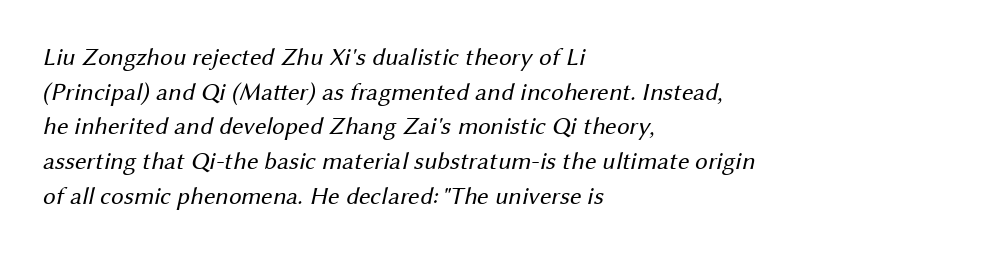
These lines keep a tight, regular rhythm from letter to letter. Quick note: underline off. This sample is left-justified, so line endings fall wherever the words run out. The cut favours lightness, reaching ordinary text weight at its darkest. Leading matches the norm, producing a regular column.
